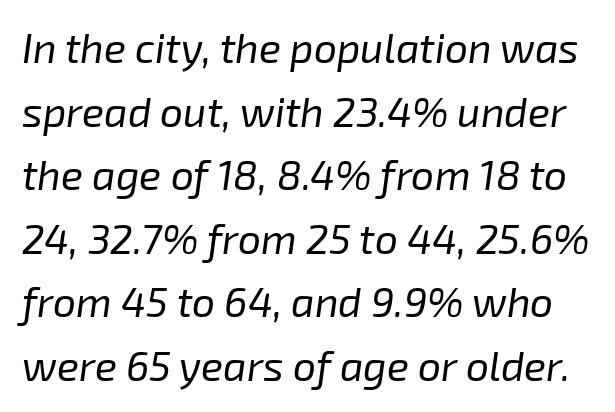
Q: Is the text bold? A: No.
Q: Is the text italic (slanted)? A: Yes, it leans right by about 8 degrees.
Q: Is the text underlined? A: No.
Q: Is the spacing between letters normal or unusually wide? A: Normal.
Q: Is the spacing between lines tight, normal or loose? A: Normal.
Q: Width (condensed, normal, or wide)? A: Normal.
Q: Stroke contrast? A: Low.
Q: x-height? A: Medium.
Q: Monospaced? A: No.
